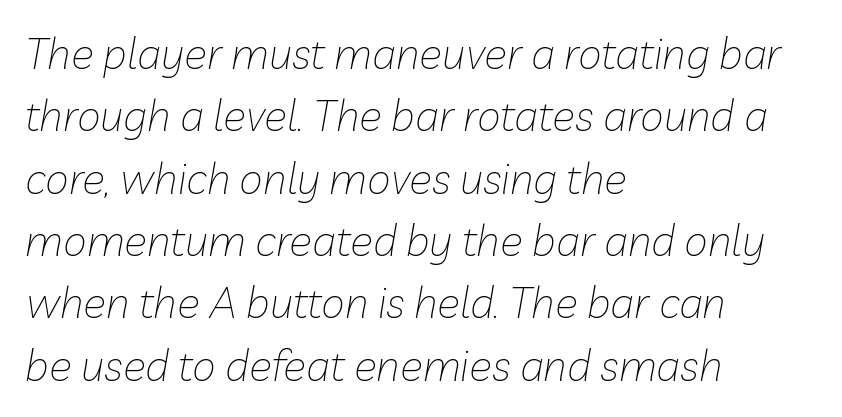
{"italic": "yes", "lean": "right", "slant_degrees": 10, "bold": "no", "weight": "thin", "width": "normal", "stroke_contrast": "low", "x_height": "medium", "monospaced": "no", "underline": "no", "align": "left", "line_spacing": "normal", "line_spacing_ratio": 1.45, "letter_spacing": "normal", "letter_spacing_em": 0.0, "glyph_px": 43}
